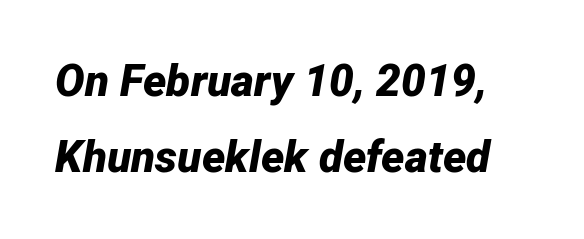
{"italic": "yes", "lean": "right", "slant_degrees": 12, "bold": "yes", "weight": "bold", "width": "normal", "stroke_contrast": "low", "x_height": "medium", "monospaced": "no", "underline": "no", "line_spacing_ratio": 1.73, "letter_spacing": "normal", "letter_spacing_em": 0.0, "glyph_px": 44}
